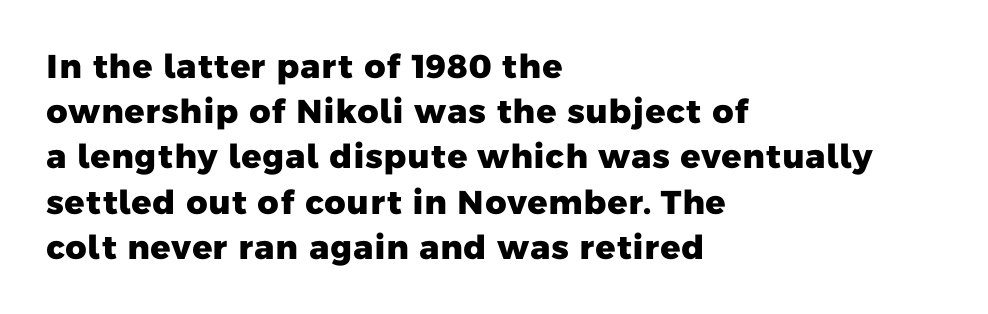
{"serif": "no", "bold": "yes", "weight": "heavy", "width": "normal", "stroke_contrast": "low", "x_height": "medium", "monospaced": "no", "underline": "no", "align": "left", "line_spacing": "normal", "line_spacing_ratio": 1.37, "letter_spacing": "normal", "letter_spacing_em": 0.0, "glyph_px": 33}
